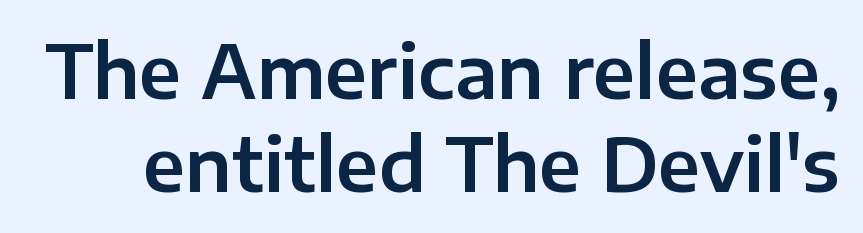
Does extra space separate the letters? No, they use regular spacing. The rendering uses natural spacing where letterforms have individual widths. Summary of vertical rhythm: regular, with standard interline spacing. Examine the stroke ends and you'll find no serifs. It's the straight-up-and-down kind of type. Type without underlining.
